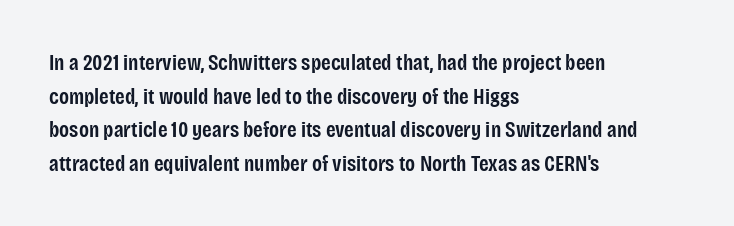
Q: Is the text bold? A: Semi-bold.
Q: Is the text italic (slanted)? A: No, it is upright.
Q: Is the text underlined? A: No.
Q: How is the paragraph aligned? A: Left-aligned.
Q: Is the spacing between letters normal or unusually wide? A: Normal.
Q: Is the spacing between lines tight, normal or loose? A: Normal.
